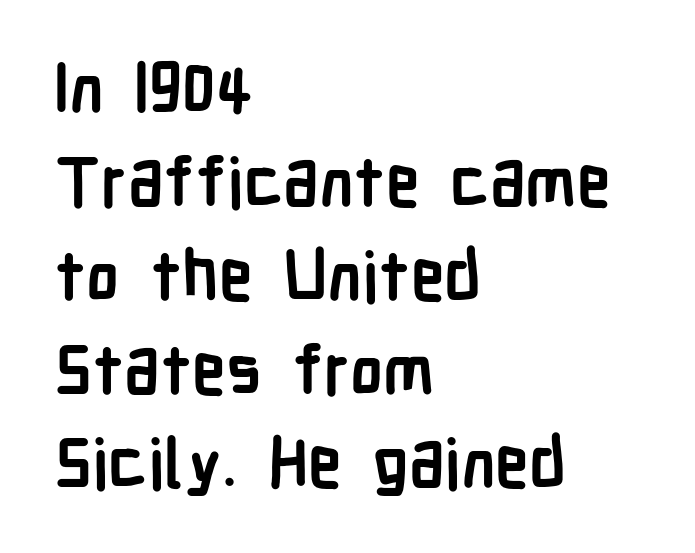
Q: Is the text bold? A: Yes.
Q: Is the text italic (slanted)? A: No, it is upright.
Q: Is the typeface a serif or a sans-serif typeface? A: Sans-serif.
Q: Is the text underlined? A: No.
Q: How is the paragraph aligned? A: Left-aligned.
Q: Is the spacing between letters normal or unusually wide? A: Normal.
Q: Is the spacing between lines tight, normal or loose? A: Normal.
Q: Width (condensed, normal, or wide)? A: Condensed.
Q: Stroke contrast? A: Low.
Q: x-height? A: Medium.
Q: Monospaced? A: No.
